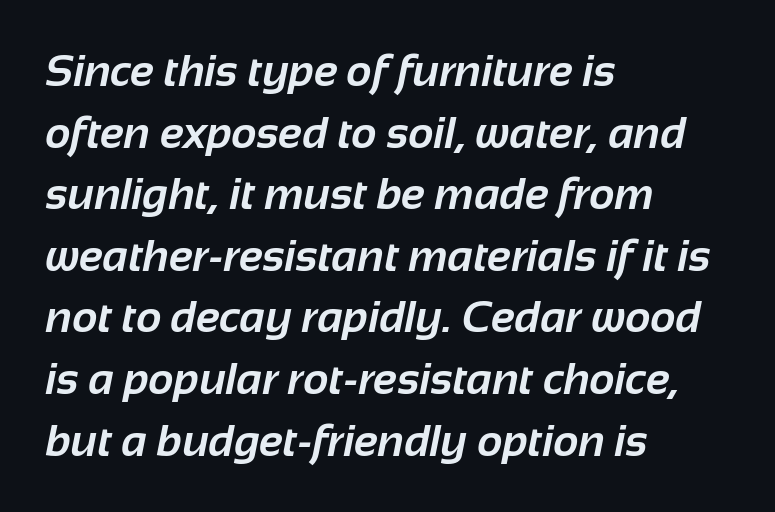
{"serif": "no", "bold": "yes", "weight": "bold", "width": "normal", "stroke_contrast": "low", "x_height": "medium", "monospaced": "no", "underline": "no", "align": "left", "line_spacing": "normal", "line_spacing_ratio": 1.4, "letter_spacing": "normal", "letter_spacing_em": 0.0, "glyph_px": 44}
